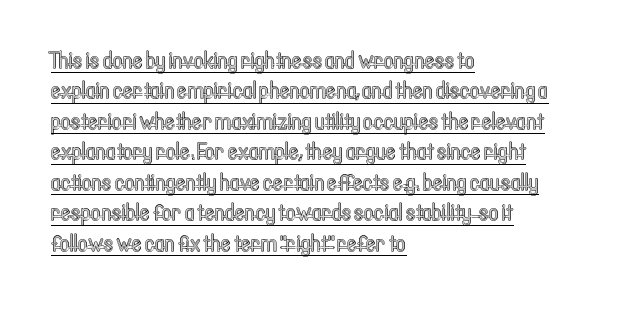
Q: Is the text italic (slanted)? A: No, it is upright.
Q: Is the text underlined? A: Yes.
Q: How is the paragraph aligned? A: Left-aligned.
Q: Is the spacing between letters normal or unusually wide? A: Normal.
Q: Is the spacing between lines tight, normal or loose? A: Normal.
